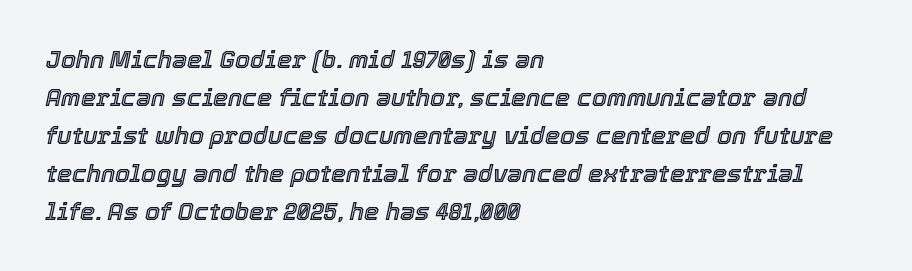
Posture: slanted. Has an underline been added? It has not. The type is set solid horizontally, with unmodified tracking. Line starts are locked; line ends wander. The space between consecutive lines is moderate.
